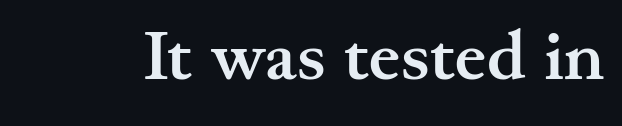
The image shows 71 px semibold, wide serif type, upright; set normal letter spacing, not underlined; medium stroke contrast and a small x-height.
